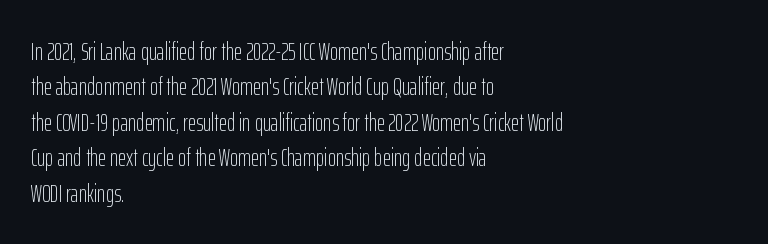
Plain, unruled lines of type. Is the type heavy? It reads as light-to-regular instead. Interline gaps are of average width in this sample. In terms of posture, this sample is upright. These lines are set flush left with a ragged right edge. Nothing unusual about the tracking: characters are spaced as the font intends.
